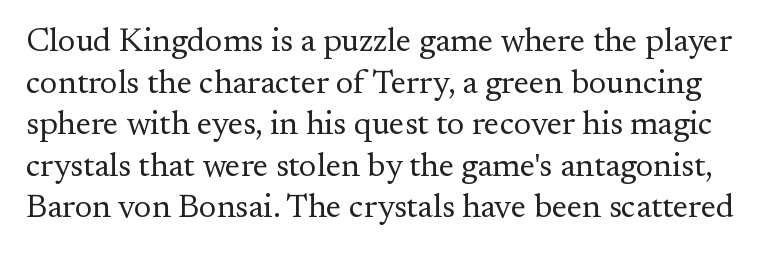
The image shows 33 px regular-weight serif type, upright; set normal line spacing (1.26x), normal letter spacing, not underlined; medium stroke contrast and a small x-height.
